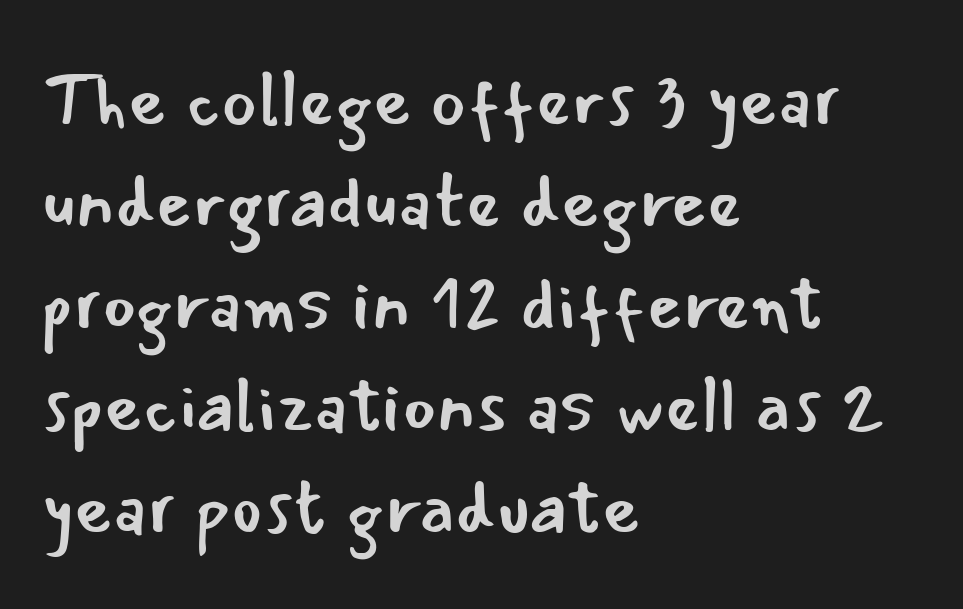
The image shows 74 px regular-weight sans-serif type, upright; set left-aligned, normal line spacing (1.38x), normal letter spacing, not underlined; low stroke contrast and a small x-height.
